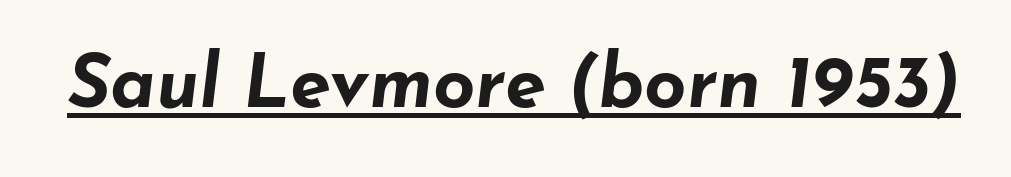
{"italic": "yes", "lean": "right", "slant_degrees": 7, "bold": "yes", "weight": "bold", "width": "wide", "stroke_contrast": "low", "x_height": "small", "monospaced": "no", "underline": "yes", "letter_spacing": "normal", "letter_spacing_em": 0.0, "glyph_px": 74}
